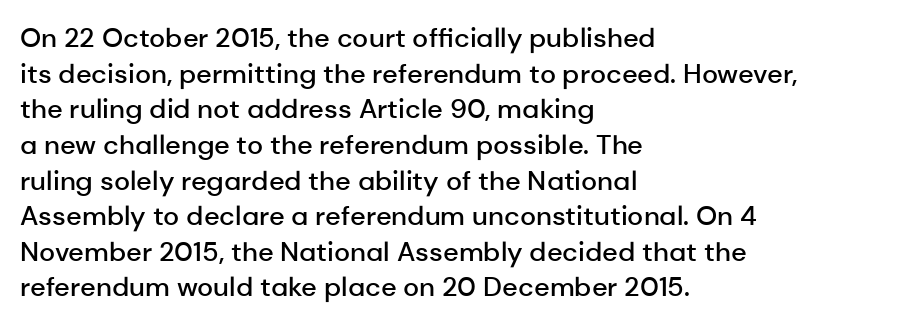
Compared with an ordinary text face, these strokes are moderately heavier — a semibold. The type sits square on the baseline with zero lean. The letters sit at their default tracking, neither squeezed nor spread. A normal amount of white space separates one row of letters from the next.
